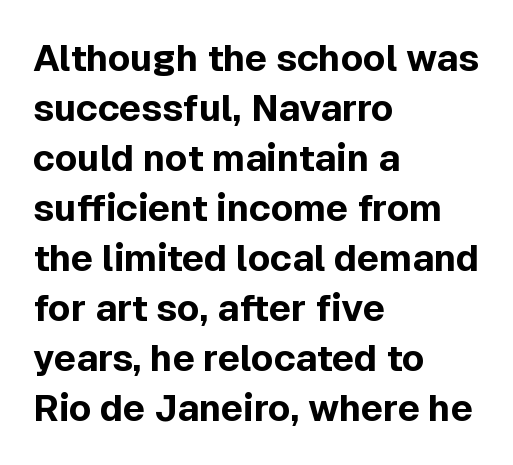
Q: Is the text bold? A: Yes.
Q: Is the text italic (slanted)? A: No, it is upright.
Q: Is the typeface a serif or a sans-serif typeface? A: Sans-serif.
Q: Is the text underlined? A: No.
Q: How is the paragraph aligned? A: Left-aligned.
Q: Is the spacing between letters normal or unusually wide? A: Normal.
Q: Is the spacing between lines tight, normal or loose? A: Normal.
Q: Width (condensed, normal, or wide)? A: Normal.
Q: x-height? A: Medium.
Q: Monospaced? A: No.
